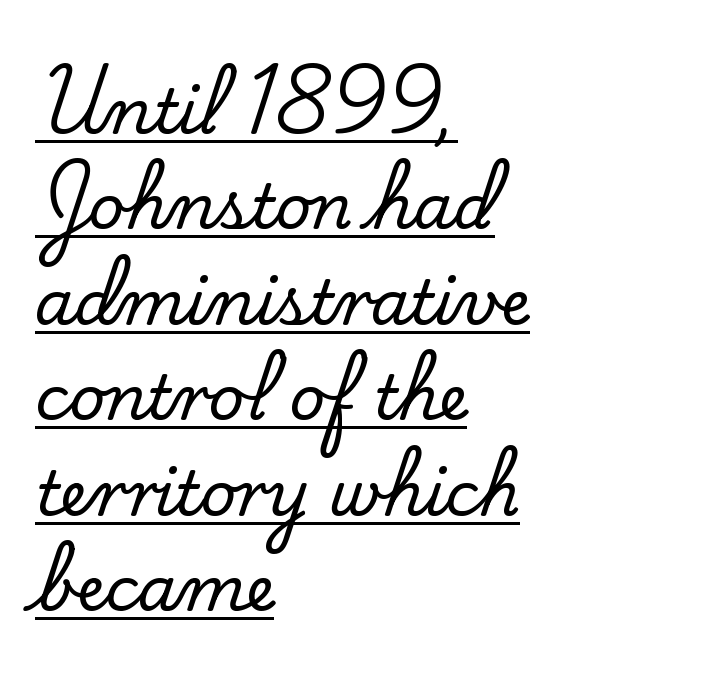
Q: Is the text italic (slanted)? A: Yes.
Q: Is the typeface a serif or a sans-serif typeface? A: Serif.
Q: Is the text underlined? A: Yes.
Q: How is the paragraph aligned? A: Left-aligned.
Q: Is the spacing between letters normal or unusually wide? A: Normal.
Q: Is the spacing between lines tight, normal or loose? A: Normal.
Q: Width (condensed, normal, or wide)? A: Normal.
Q: Stroke contrast? A: Low.
Q: x-height? A: Small.
Q: Monospaced? A: No.
